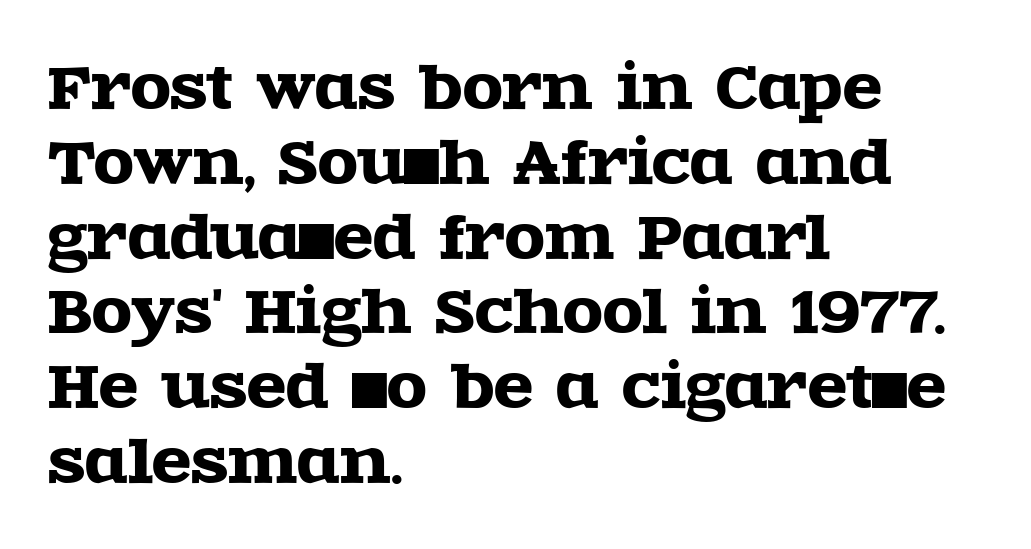
In terms of leading, this rendering sits right in the middle. Is there any slant? The stems are plumb. The specimen omits any rule beneath the text block's lines. To sum up the face: it has serifs. Does extra space separate the letters? No, they use regular spacing. Typeset ragged right — the left edge is the straight one.
